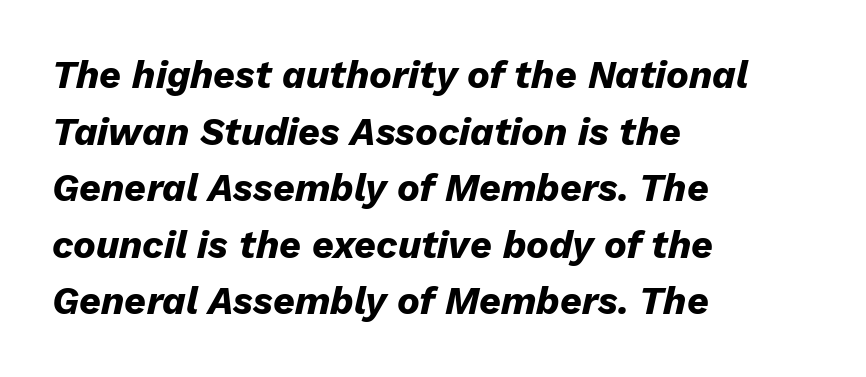
Q: Is the text bold? A: Yes.
Q: Is the text italic (slanted)? A: Yes, it leans right by about 13 degrees.
Q: Is the text underlined? A: No.
Q: How is the paragraph aligned? A: Left-aligned.
Q: Is the spacing between letters normal or unusually wide? A: Normal.
Q: Is the spacing between lines tight, normal or loose? A: Normal.
Q: Width (condensed, normal, or wide)? A: Normal.
Q: Stroke contrast? A: Low.
Q: x-height? A: Medium.
Q: Monospaced? A: No.
